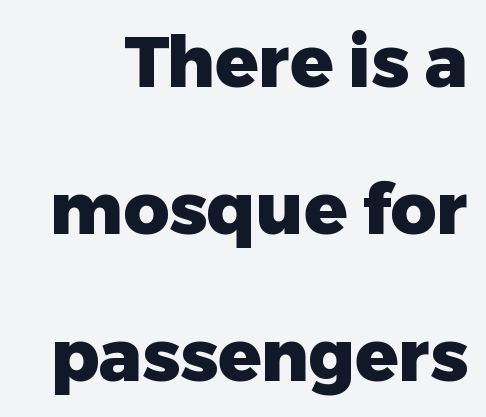
Q: Is the text bold? A: Yes.
Q: Is the text italic (slanted)? A: No, it is upright.
Q: Is the typeface a serif or a sans-serif typeface? A: Sans-serif.
Q: Is the text underlined? A: No.
Q: Is the spacing between letters normal or unusually wide? A: Normal.
Q: Is the spacing between lines tight, normal or loose? A: Loose.
Q: Width (condensed, normal, or wide)? A: Normal.
Q: Stroke contrast? A: Low.
Q: x-height? A: Medium.
Q: Monospaced? A: No.
